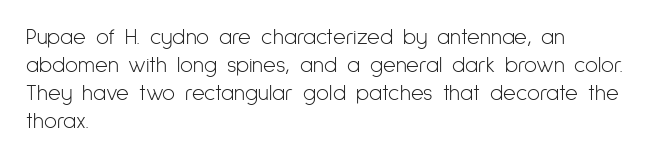
Q: Is the text bold? A: No.
Q: Is the text italic (slanted)? A: No, it is upright.
Q: Is the text underlined? A: No.
Q: How is the paragraph aligned? A: Left-aligned.
Q: Is the spacing between letters normal or unusually wide? A: Normal.
Q: Is the spacing between lines tight, normal or loose? A: Normal.
